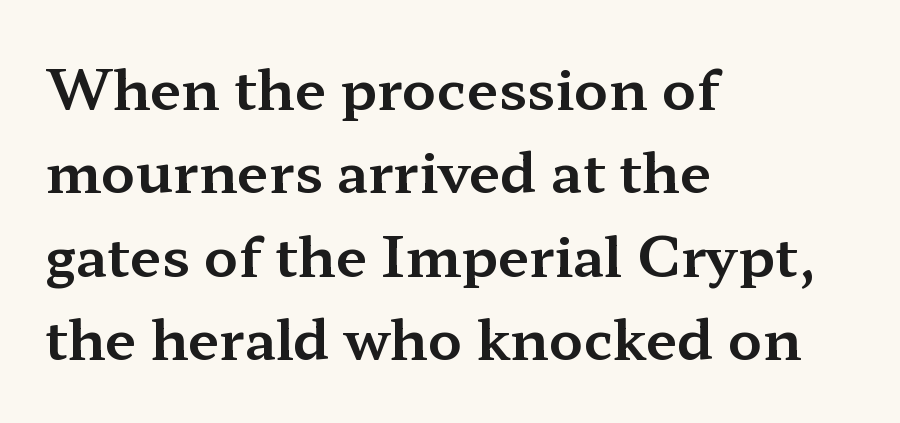
{"serif": "yes", "italic": "no", "width": "wide", "stroke_contrast": "medium", "x_height": "medium", "monospaced": "no", "underline": "no", "align": "left", "line_spacing": "normal", "line_spacing_ratio": 1.49, "letter_spacing": "normal", "letter_spacing_em": 0.0, "glyph_px": 56}
